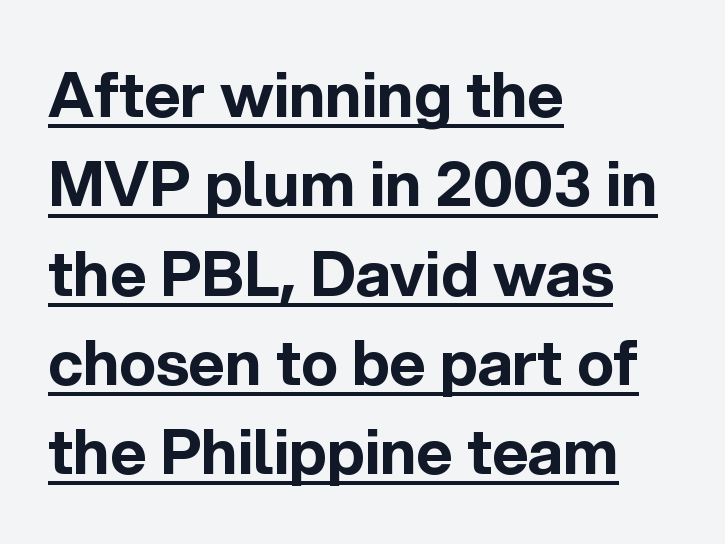
The image shows 62 px bold sans-serif type, upright; set left-aligned, normal line spacing (1.44x), normal letter spacing, underlined; a medium x-height.
